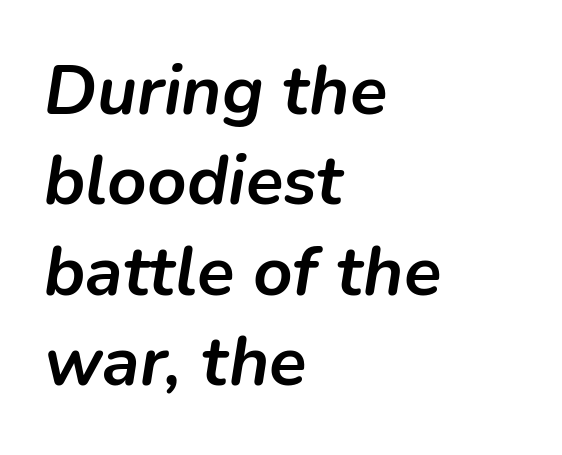
The image shows 69 px semibold type, italic (leaning right); set left-aligned, normal line spacing (1.31x), normal letter spacing, not underlined; low stroke contrast and a medium x-height.
